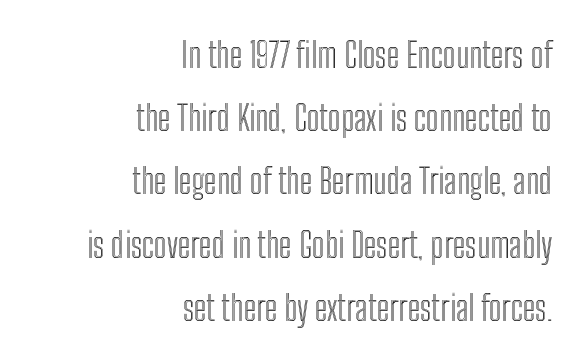
The image shows 34 px condensed type, upright; set right-aligned, line spacing 1.86x, normal letter spacing, not underlined; a medium x-height.
